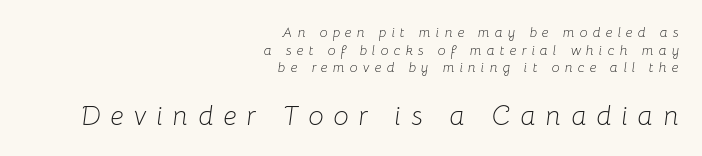
{"italic": "yes", "lean": "right", "slant_degrees": 8, "bold": "no", "underline": "no", "align": "right", "line_spacing": "normal", "line_spacing_ratio": 1.26, "letter_spacing": "wide", "letter_spacing_em": 0.37, "larger_block": "second", "size_ratio": 1.93, "glyph_px": 27}
